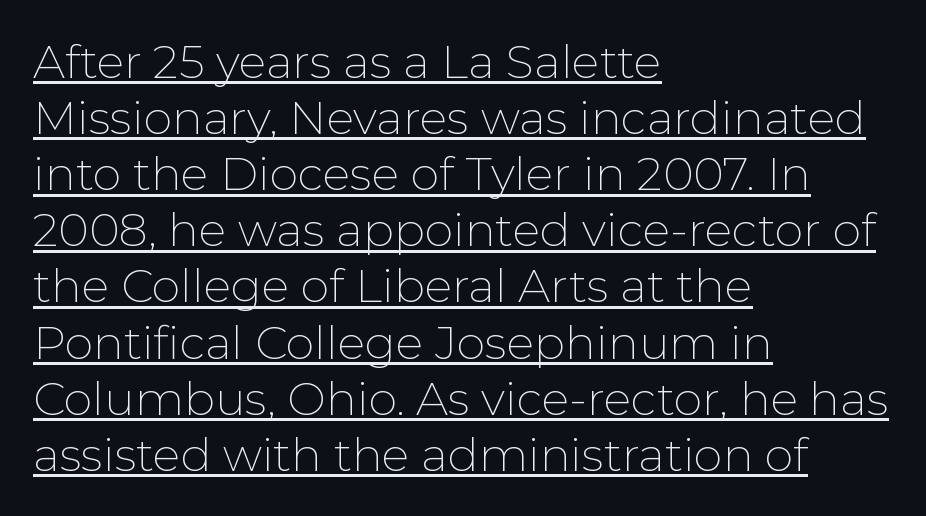
Q: Is the text bold? A: No.
Q: Is the text italic (slanted)? A: No, it is upright.
Q: Is the typeface a serif or a sans-serif typeface? A: Sans-serif.
Q: Is the text underlined? A: Yes.
Q: How is the paragraph aligned? A: Left-aligned.
Q: Is the spacing between letters normal or unusually wide? A: Normal.
Q: Width (condensed, normal, or wide)? A: Normal.
Q: Stroke contrast? A: Low.
Q: x-height? A: Medium.
Q: Monospaced? A: No.
